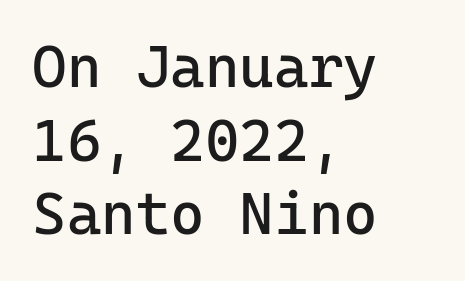
The image shows 59 px regular-weight sans-serif type, upright, monospaced; set left-aligned, normal line spacing (1.25x), normal letter spacing, not underlined; low stroke contrast and a medium x-height.
